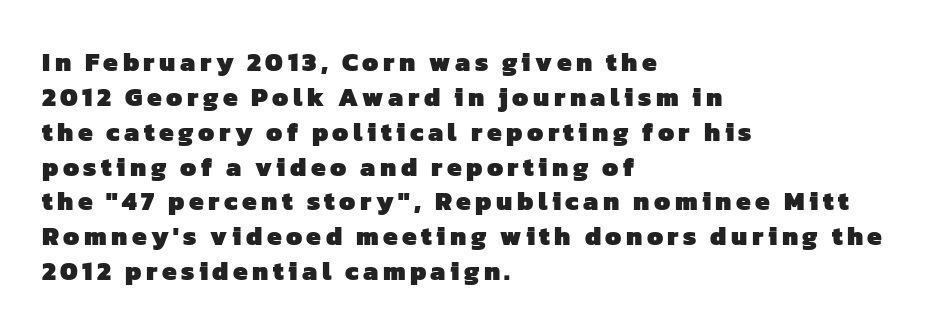
Q: Is the text bold? A: Yes.
Q: Is the text underlined? A: No.
Q: How is the paragraph aligned? A: Left-aligned.
Q: Is the spacing between lines tight, normal or loose? A: Normal.
